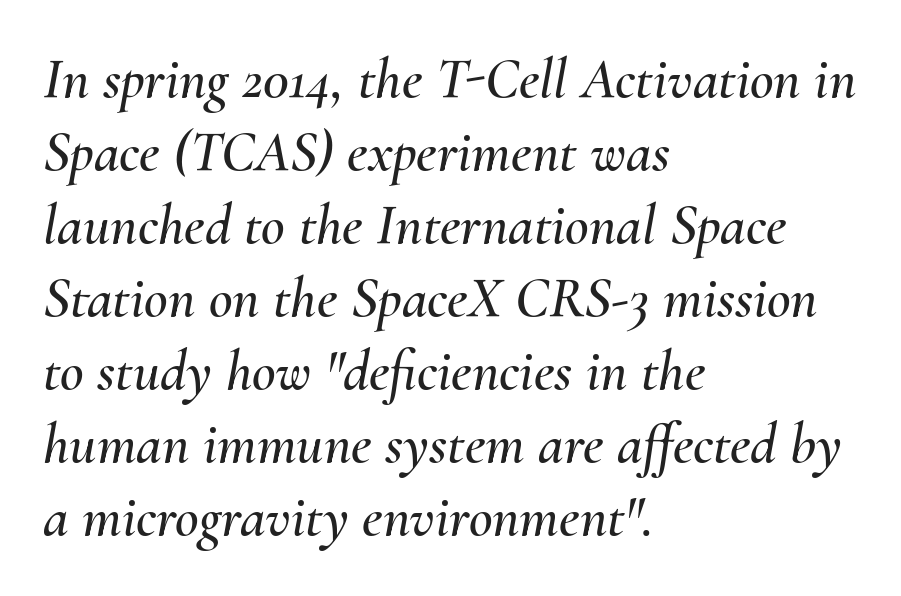
The image shows 58 px text type, italic (leaning right); set left-aligned, normal line spacing (1.26x), normal letter spacing, not underlined; medium stroke contrast and a small x-height.
